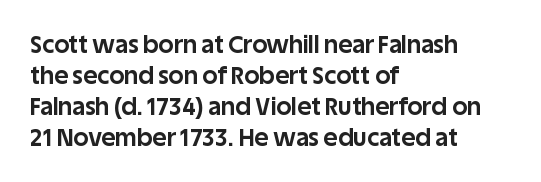
Q: Is the text bold? A: Yes.
Q: Is the text italic (slanted)? A: No, it is upright.
Q: Is the text underlined? A: No.
Q: How is the paragraph aligned? A: Left-aligned.
Q: Is the spacing between letters normal or unusually wide? A: Normal.
Q: Is the spacing between lines tight, normal or loose? A: Normal.
